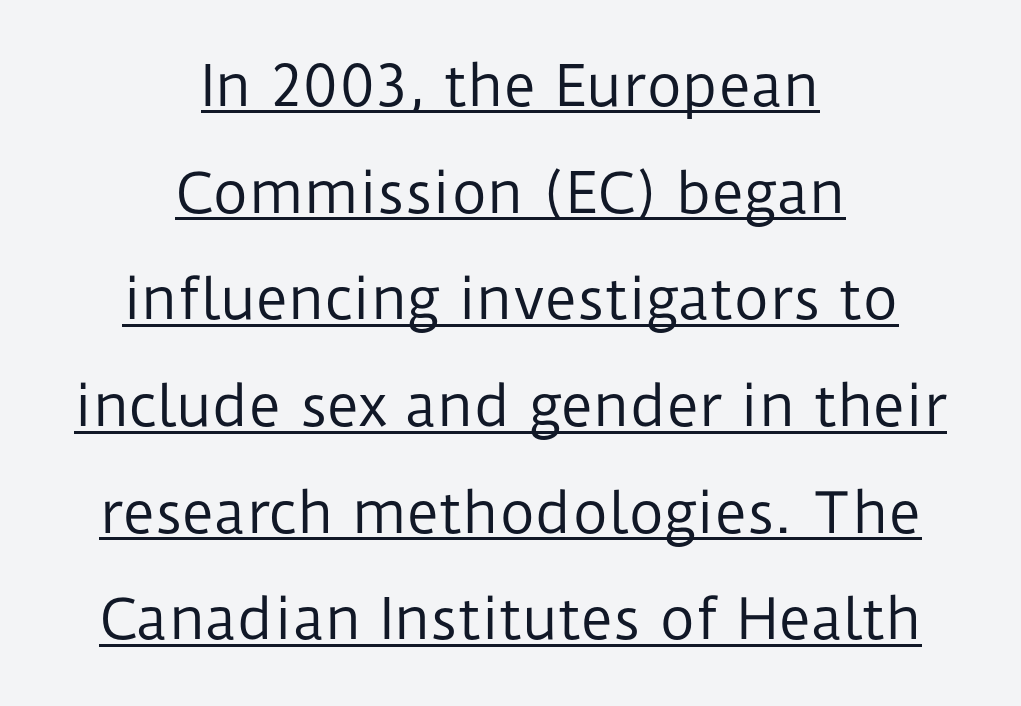
Honestly, the letter spacing is just normal — you wouldn't notice it. The space between consecutive lines is lavish. Character widths vary here, with narrow letters taking less room than wide ones. Grotesque or geometric, the face here clearly has no serifs.
